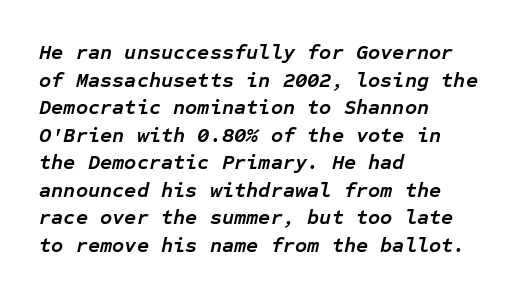
The image shows 21 px bold type, italic (leaning right); set left-aligned, normal line spacing (1.31x), normal letter spacing, not underlined.
